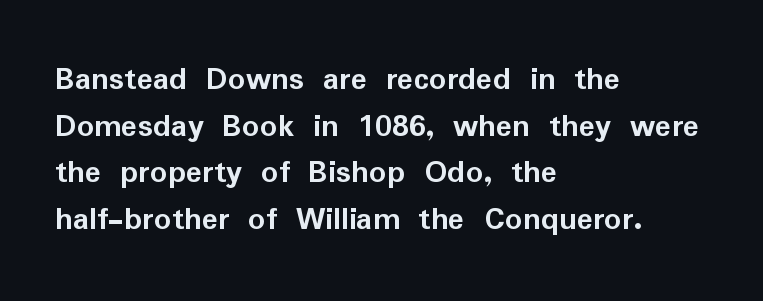
Q: Is the text bold? A: Yes.
Q: Is the text italic (slanted)? A: No, it is upright.
Q: Is the typeface a serif or a sans-serif typeface? A: Sans-serif.
Q: Is the text underlined? A: No.
Q: How is the paragraph aligned? A: Left-aligned.
Q: Is the spacing between letters normal or unusually wide? A: Normal.
Q: Is the spacing between lines tight, normal or loose? A: Normal.
Q: Width (condensed, normal, or wide)? A: Normal.
Q: Stroke contrast? A: Low.
Q: x-height? A: Medium.
Q: Monospaced? A: No.
